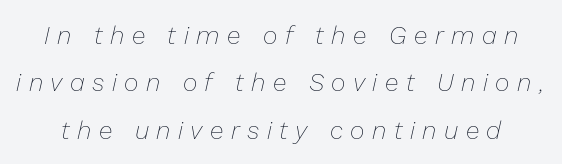
Q: Is the text bold? A: No.
Q: Is the text italic (slanted)? A: Yes, it leans right by about 13 degrees.
Q: Is the text underlined? A: No.
Q: Is the spacing between letters normal or unusually wide? A: Unusually wide.
Q: Is the spacing between lines tight, normal or loose? A: Loose.
